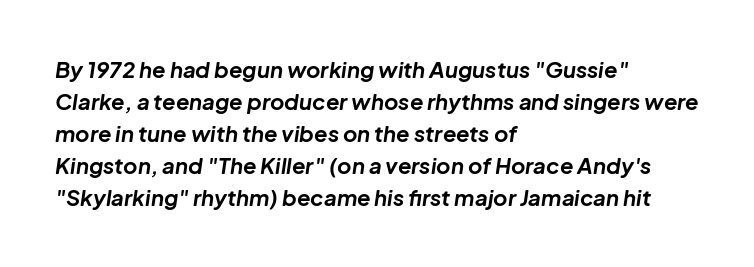
Q: Is the text bold? A: Yes.
Q: Is the text italic (slanted)? A: Yes, it leans right by about 8 degrees.
Q: Is the text underlined? A: No.
Q: How is the paragraph aligned? A: Left-aligned.
Q: Is the spacing between letters normal or unusually wide? A: Normal.
Q: Is the spacing between lines tight, normal or loose? A: Normal.
